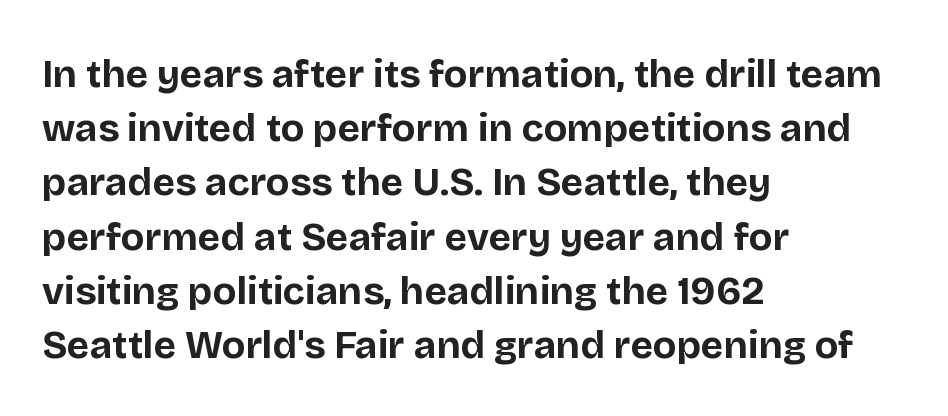
The image shows 39 px bold sans-serif type, upright; set left-aligned, normal line spacing (1.39x), normal letter spacing, not underlined; low stroke contrast and a large x-height.
